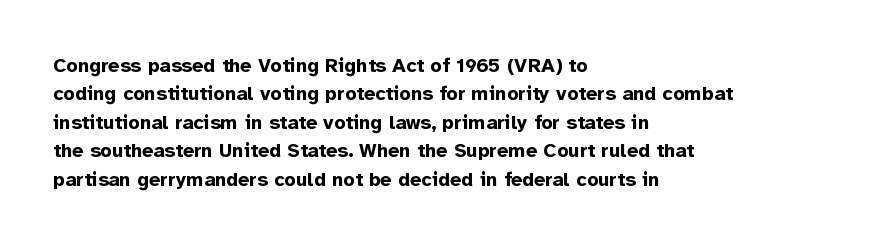
{"italic": "no", "bold": "yes", "underline": "no", "align": "left", "line_spacing": "normal", "line_spacing_ratio": 1.42, "letter_spacing": "normal", "letter_spacing_em": 0.0, "glyph_px": 20}
